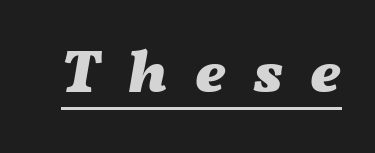
Q: Is the text bold? A: Yes.
Q: Is the text italic (slanted)? A: Yes, it leans right by about 11 degrees.
Q: Is the text underlined? A: Yes.
Q: Is the spacing between letters normal or unusually wide? A: Unusually wide.
Q: Width (condensed, normal, or wide)? A: Wide.
Q: Stroke contrast? A: Medium.
Q: x-height? A: Medium.
Q: Monospaced? A: No.
